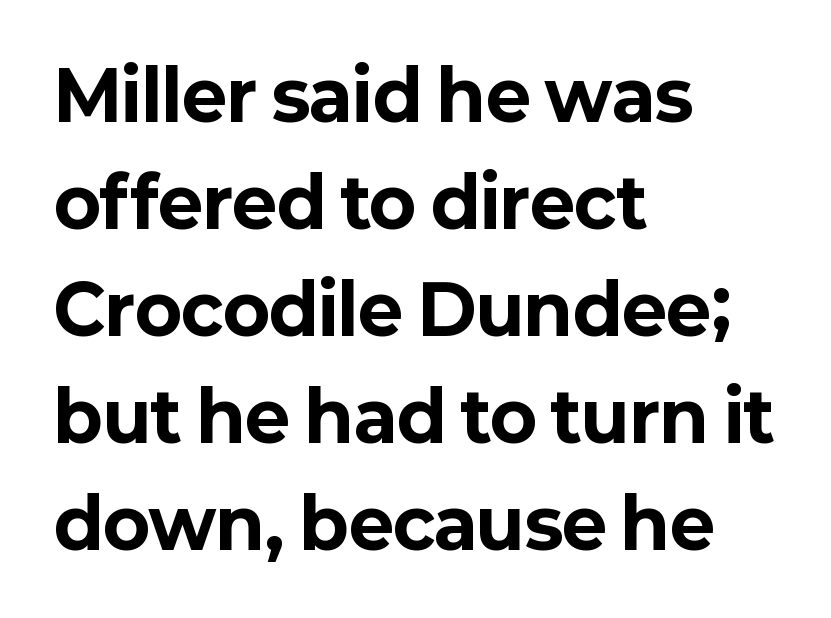
The image shows 69 px bold sans-serif type, upright; set left-aligned, normal line spacing (1.55x), normal letter spacing, not underlined; low stroke contrast and a medium x-height.
